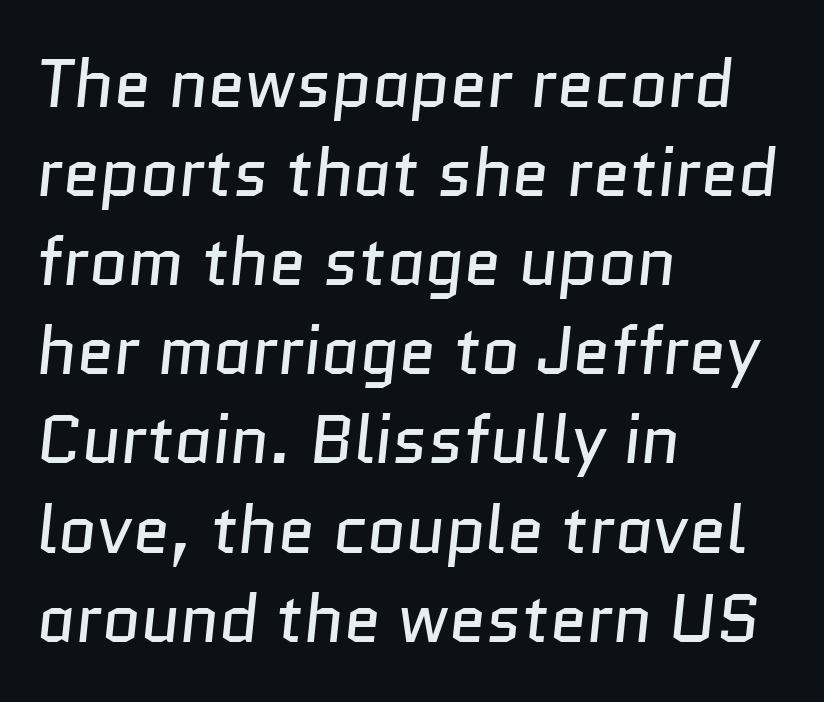
{"serif": "no", "bold": "no", "weight": "regular", "width": "normal", "stroke_contrast": "low", "x_height": "medium", "monospaced": "no", "underline": "no", "align": "left", "line_spacing": "normal", "line_spacing_ratio": 1.33, "letter_spacing": "normal", "letter_spacing_em": 0.0, "glyph_px": 67}
